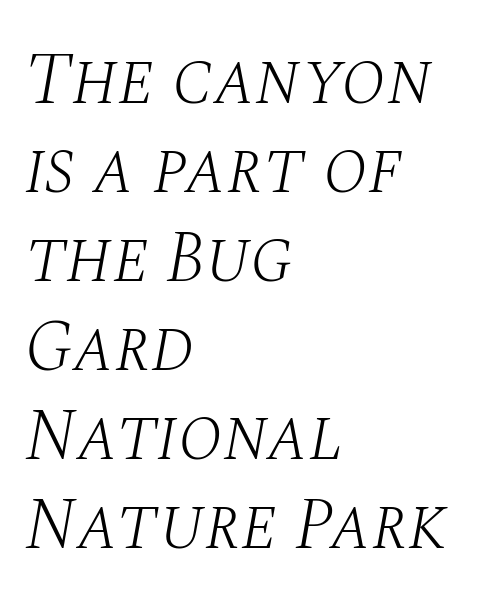
Nothing unusual about the tracking: characters are spaced as the font intends. You could not count columns in this text — the font is proportionally spaced. The typesetter chose a ragged-right arrangement here. The strip under each line holds only bare page. Are there feet on the stems? There are — it's a serif. These lines were composed using italics.
